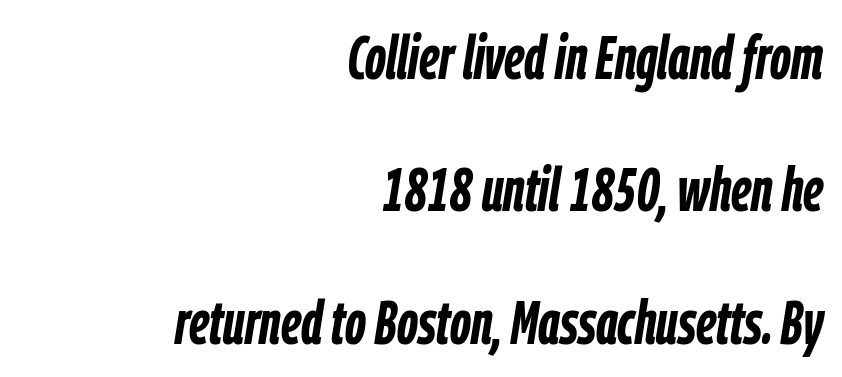
The image shows 61 px semibold, condensed type, italic (leaning right); set right-aligned, loose line spacing (2.17x), normal letter spacing, not underlined; low stroke contrast and a medium x-height.
